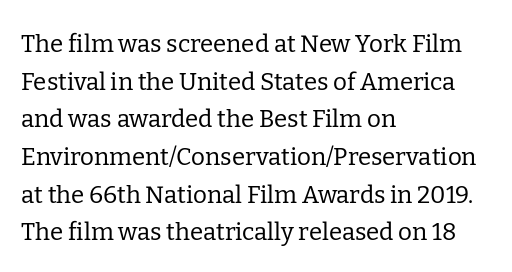
Q: Is the text bold? A: No.
Q: Is the text italic (slanted)? A: No, it is upright.
Q: Is the text underlined? A: No.
Q: How is the paragraph aligned? A: Left-aligned.
Q: Is the spacing between letters normal or unusually wide? A: Normal.
Q: Is the spacing between lines tight, normal or loose? A: Normal.
